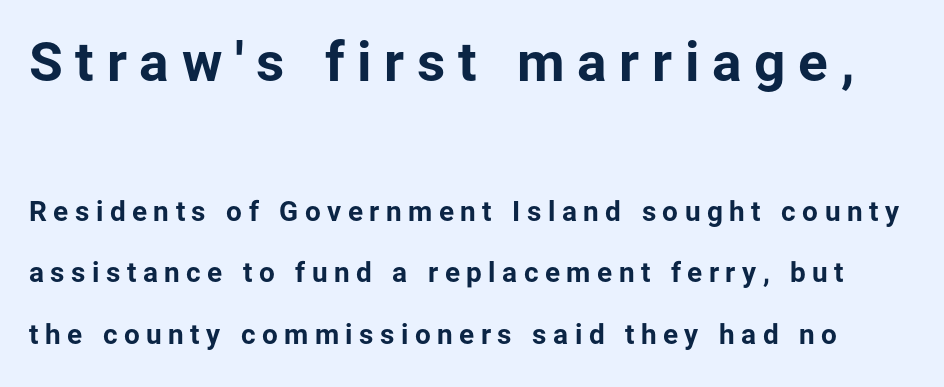
The image shows 55 px bold sans-serif type, upright; set loose line spacing (2.21x), unusually wide letter spacing (+0.23 em), not underlined; the first (top) block is 1.96x larger; low stroke contrast and a medium x-height.
